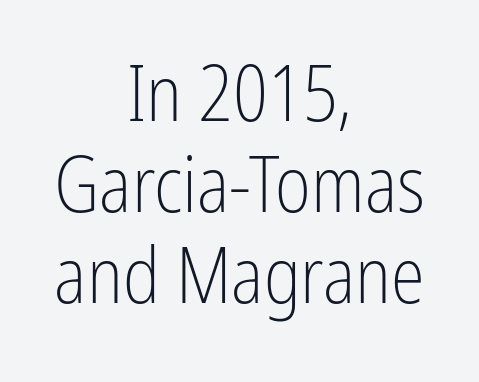
The passage shown is typed in a proportional face where columns would drift. The compositor balanced each line on the midline. Nobody touched the tracking dial on this one. Posture: upright roman.
